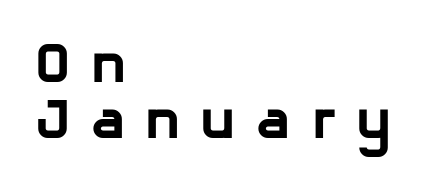
{"serif": "no", "bold": "yes", "weight": "bold", "width": "normal", "stroke_contrast": "low", "x_height": "medium", "monospaced": "no", "underline": "no", "align": "left", "line_spacing": "tight", "line_spacing_ratio": 0.99, "letter_spacing": "wide", "letter_spacing_em": 0.35, "glyph_px": 57}
